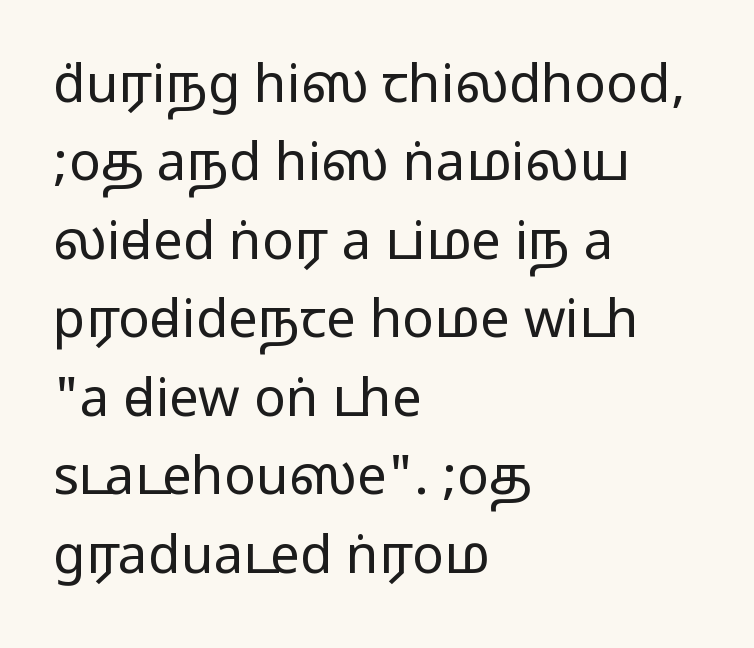
Q: Is the text italic (slanted)? A: No, it is upright.
Q: Is the typeface a serif or a sans-serif typeface? A: Sans-serif.
Q: Is the text underlined? A: No.
Q: How is the paragraph aligned? A: Left-aligned.
Q: Is the spacing between letters normal or unusually wide? A: Normal.
Q: Is the spacing between lines tight, normal or loose? A: Normal.
Q: Width (condensed, normal, or wide)? A: Wide.
Q: Stroke contrast? A: Medium.
Q: Monospaced? A: No.
